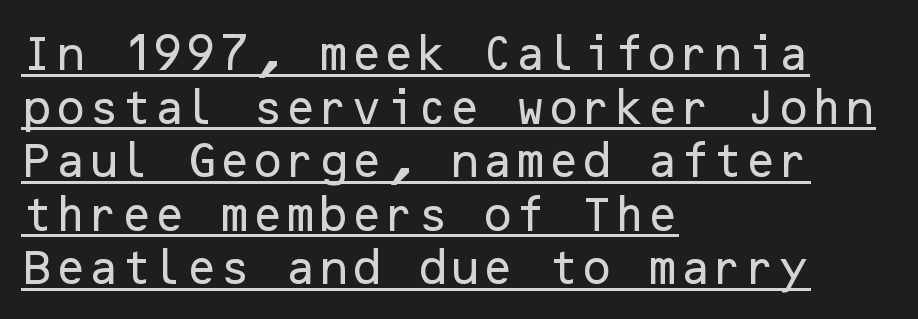
The lines are quadded left. Tall strokes in this sample are plumb rather than angled. Nothing sits at the stroke ends, so this counts as sans-serif. The passage shown has conventional tracking throughout.
